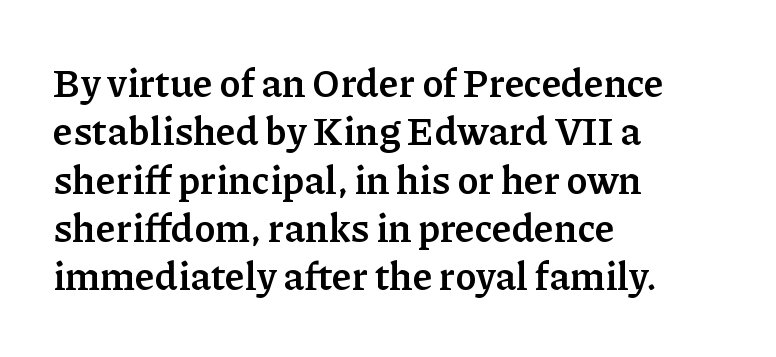
{"serif": "yes", "italic": "no", "bold": "yes", "weight": "semibold", "width": "normal", "stroke_contrast": "low", "x_height": "medium", "monospaced": "no", "underline": "no", "align": "left", "line_spacing_ratio": 1.24, "letter_spacing": "normal", "letter_spacing_em": 0.0, "glyph_px": 39}
